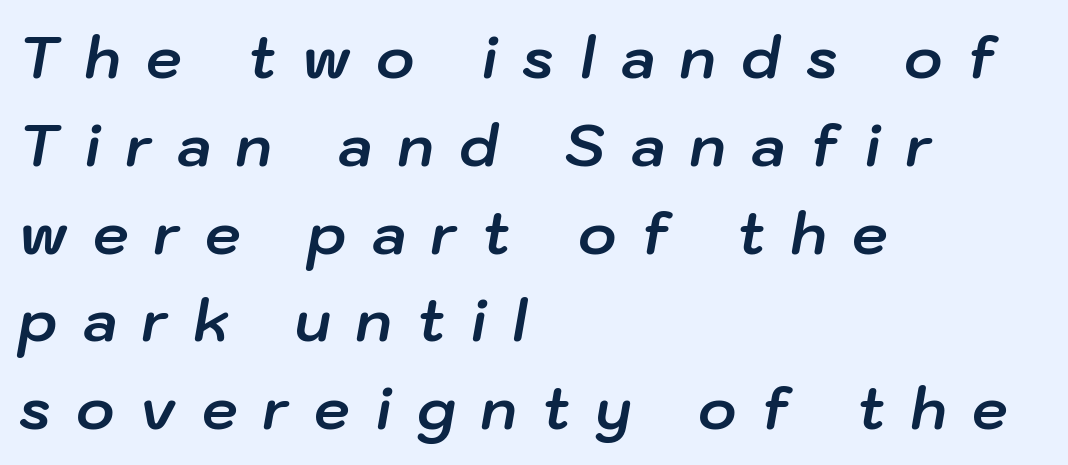
Q: Is the text bold? A: Yes.
Q: Is the text italic (slanted)? A: Yes, it leans right by about 10 degrees.
Q: Is the text underlined? A: No.
Q: How is the paragraph aligned? A: Left-aligned.
Q: Is the spacing between letters normal or unusually wide? A: Unusually wide.
Q: Is the spacing between lines tight, normal or loose? A: Normal.
Q: Width (condensed, normal, or wide)? A: Normal.
Q: Stroke contrast? A: Low.
Q: x-height? A: Medium.
Q: Monospaced? A: No.
